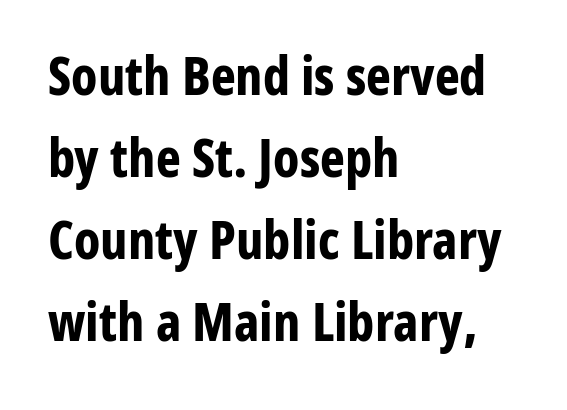
The image shows 53 px bold, condensed sans-serif type, upright; set left-aligned, normal line spacing (1.55x), normal letter spacing, not underlined; low stroke contrast and a medium x-height.
